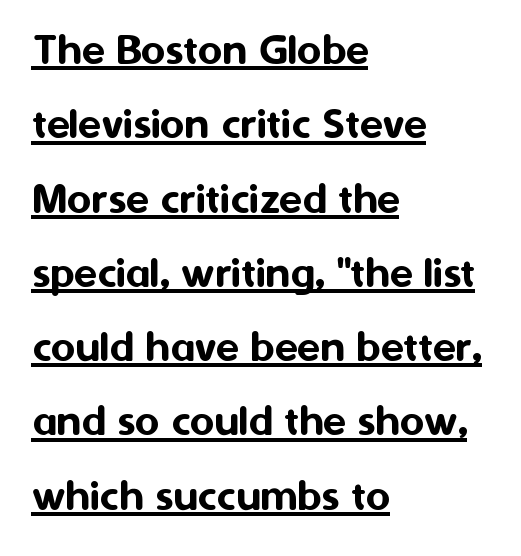
Q: Is the text italic (slanted)? A: No, it is upright.
Q: Is the typeface a serif or a sans-serif typeface? A: Sans-serif.
Q: Is the text underlined? A: Yes.
Q: How is the paragraph aligned? A: Left-aligned.
Q: Is the spacing between letters normal or unusually wide? A: Normal.
Q: Is the spacing between lines tight, normal or loose? A: Normal.
Q: Width (condensed, normal, or wide)? A: Normal.
Q: Stroke contrast? A: Medium.
Q: x-height? A: Medium.
Q: Monospaced? A: No.
